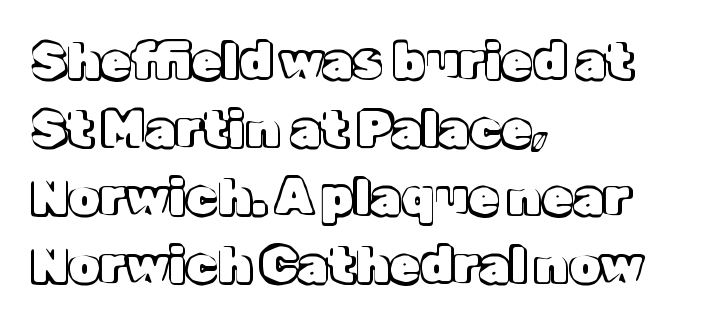
Does extra space separate the letters? No, they use regular spacing. A typesetter would mark this as roman, not italic. Horizontally, the lines are justified to the leading edge only. Letters rest on an invisible, unmarked baseline. Proportional: the letters do not fall into vertical columns.
